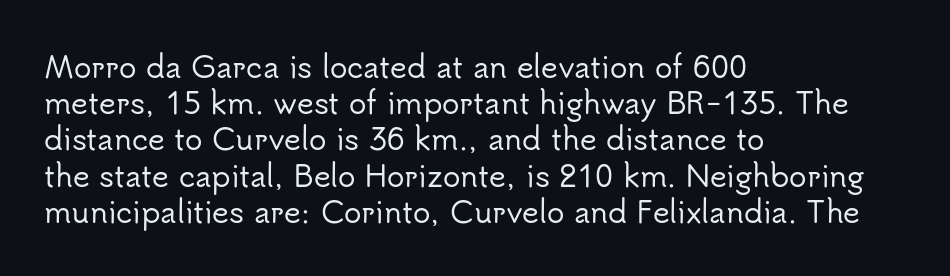
Q: Is the text italic (slanted)? A: No, it is upright.
Q: Is the typeface a serif or a sans-serif typeface? A: Sans-serif.
Q: Is the text underlined? A: No.
Q: How is the paragraph aligned? A: Left-aligned.
Q: Is the spacing between letters normal or unusually wide? A: Normal.
Q: Is the spacing between lines tight, normal or loose? A: Normal.
Q: Width (condensed, normal, or wide)? A: Normal.
Q: Stroke contrast? A: Low.
Q: x-height? A: Small.
Q: Monospaced? A: No.
